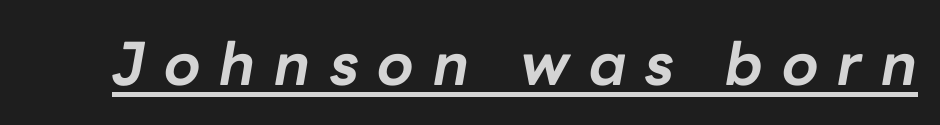
The glyphs look as if they've been sheared to an angle. Character widths vary here, with narrow letters taking less room than wide ones. The typesetter has applied underlining to the passage shown. The tracking reads as deliberately expanded to a designer's eye. Plenty of ink on the page — the face is bold.
